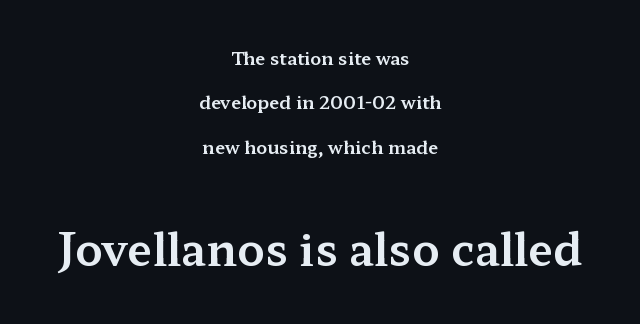
{"serif": "yes", "italic": "no", "width": "wide", "stroke_contrast": "medium", "x_height": "medium", "monospaced": "no", "underline": "no", "align": "center", "line_spacing": "loose", "line_spacing_ratio": 2.47, "letter_spacing": "normal", "letter_spacing_em": 0.0, "larger_block": "second", "size_ratio": 2.5, "glyph_px": 45}
